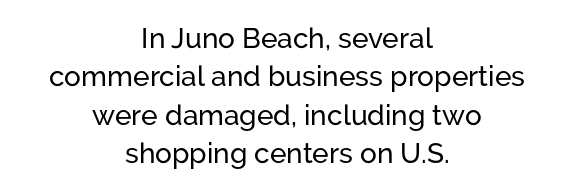
{"serif": "no", "italic": "no", "width": "normal", "stroke_contrast": "low", "x_height": "medium", "monospaced": "no", "underline": "no", "align": "center", "line_spacing": "normal", "line_spacing_ratio": 1.37, "letter_spacing": "normal", "letter_spacing_em": 0.0, "glyph_px": 28}
